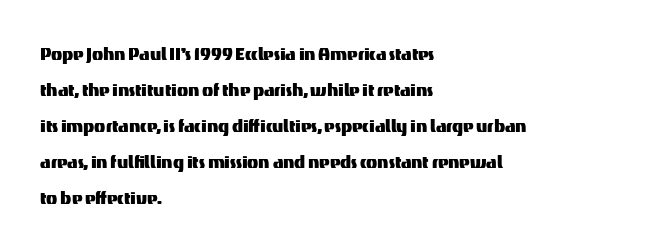
Q: Is the text italic (slanted)? A: No, it is upright.
Q: Is the text underlined? A: No.
Q: How is the paragraph aligned? A: Left-aligned.
Q: Is the spacing between letters normal or unusually wide? A: Normal.
Q: Is the spacing between lines tight, normal or loose? A: Normal.
